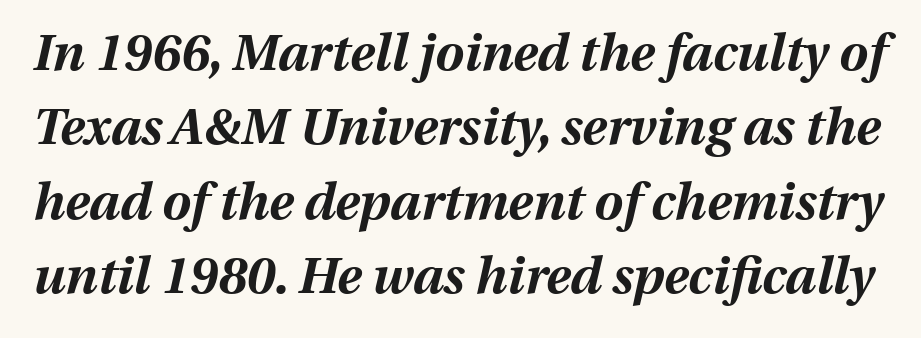
The image shows 51 px bold type, italic (leaning right); set normal line spacing (1.46x), normal letter spacing, not underlined; medium stroke contrast and a medium x-height.
